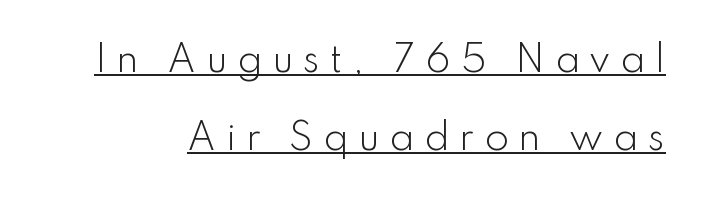
Q: Is the text bold? A: No.
Q: Is the text italic (slanted)? A: No, it is upright.
Q: Is the typeface a serif or a sans-serif typeface? A: Sans-serif.
Q: Is the text underlined? A: Yes.
Q: Is the spacing between letters normal or unusually wide? A: Unusually wide.
Q: Is the spacing between lines tight, normal or loose? A: Loose.
Q: Width (condensed, normal, or wide)? A: Normal.
Q: Stroke contrast? A: Low.
Q: x-height? A: Small.
Q: Monospaced? A: No.
